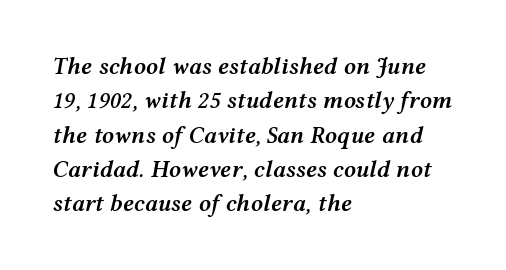
The image shows 24 px text type, italic (leaning right); set left-aligned, normal line spacing (1.43x), normal letter spacing, not underlined.
